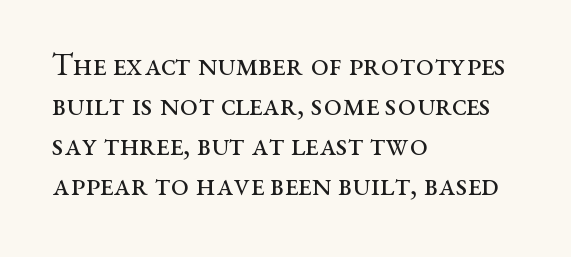
Q: Is the text bold? A: No.
Q: Is the text italic (slanted)? A: No, it is upright.
Q: Is the typeface a serif or a sans-serif typeface? A: Serif.
Q: Is the text underlined? A: No.
Q: How is the paragraph aligned? A: Left-aligned.
Q: Is the spacing between letters normal or unusually wide? A: Normal.
Q: Is the spacing between lines tight, normal or loose? A: Normal.
Q: Width (condensed, normal, or wide)? A: Wide.
Q: Stroke contrast? A: Medium.
Q: x-height? A: Medium.
Q: Monospaced? A: No.
